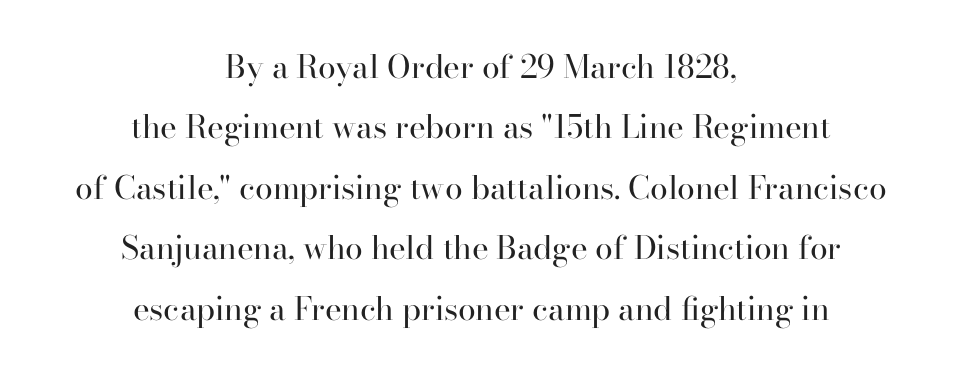
Q: Is the text bold? A: No.
Q: Is the text italic (slanted)? A: No, it is upright.
Q: Is the typeface a serif or a sans-serif typeface? A: Serif.
Q: Is the text underlined? A: No.
Q: How is the paragraph aligned? A: Centered.
Q: Is the spacing between letters normal or unusually wide? A: Normal.
Q: Width (condensed, normal, or wide)? A: Normal.
Q: Stroke contrast? A: High.
Q: x-height? A: Small.
Q: Monospaced? A: No.
